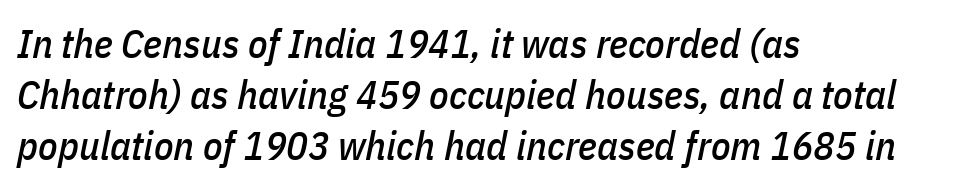
Q: Is the text italic (slanted)? A: Yes, it leans right by about 11 degrees.
Q: Is the text underlined? A: No.
Q: How is the paragraph aligned? A: Left-aligned.
Q: Is the spacing between letters normal or unusually wide? A: Normal.
Q: Is the spacing between lines tight, normal or loose? A: Normal.
Q: Width (condensed, normal, or wide)? A: Condensed.
Q: Stroke contrast? A: Low.
Q: x-height? A: Medium.
Q: Monospaced? A: No.
